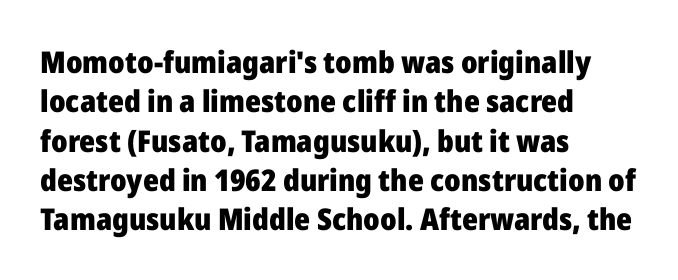
{"serif": "no", "italic": "no", "bold": "yes", "weight": "heavy", "width": "normal", "stroke_contrast": "low", "x_height": "medium", "monospaced": "no", "underline": "no", "align": "left", "line_spacing": "normal", "line_spacing_ratio": 1.31, "letter_spacing": "normal", "letter_spacing_em": 0.0, "glyph_px": 30}
